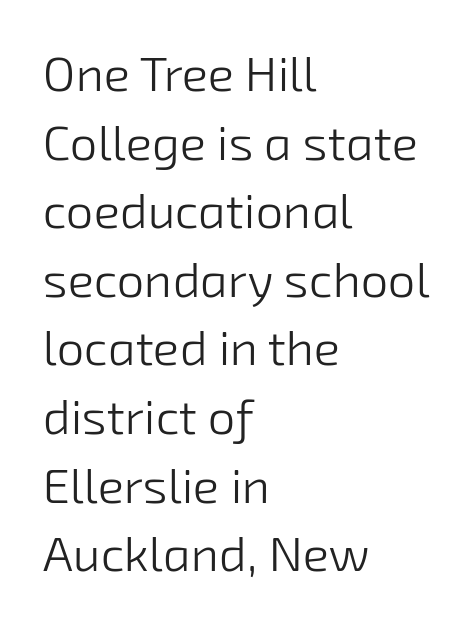
{"serif": "no", "bold": "no", "weight": "light", "width": "normal", "stroke_contrast": "low", "x_height": "medium", "monospaced": "no", "underline": "no", "align": "left", "line_spacing": "normal", "line_spacing_ratio": 1.4, "letter_spacing": "normal", "letter_spacing_em": 0.0, "glyph_px": 49}
